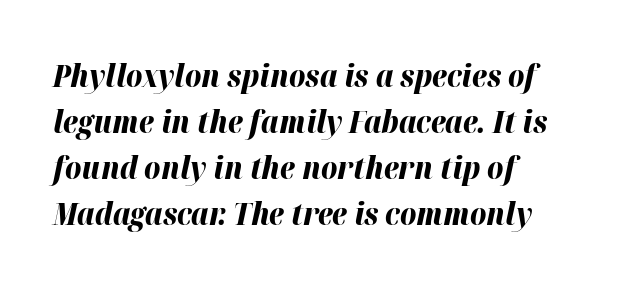
Q: Is the text bold? A: Yes.
Q: Is the text italic (slanted)? A: Yes, it leans right by about 12 degrees.
Q: Is the text underlined? A: No.
Q: Is the spacing between letters normal or unusually wide? A: Normal.
Q: Is the spacing between lines tight, normal or loose? A: Normal.
Q: Width (condensed, normal, or wide)? A: Normal.
Q: Stroke contrast? A: High.
Q: x-height? A: Medium.
Q: Monospaced? A: No.
